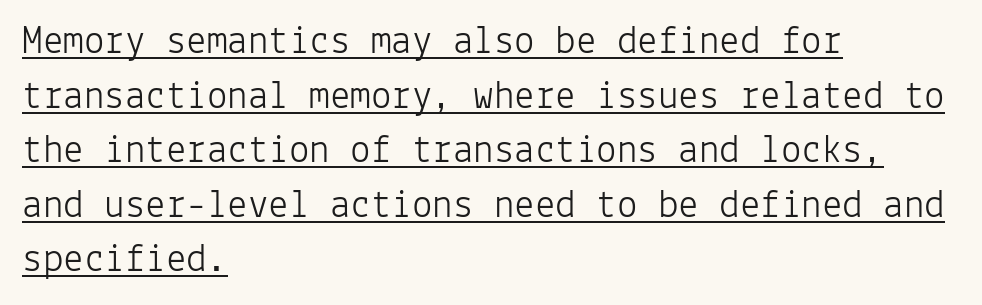
{"serif": "no", "italic": "no", "bold": "no", "weight": "light", "width": "normal", "stroke_contrast": "low", "x_height": "medium", "monospaced": "yes", "underline": "yes", "align": "left", "line_spacing": "normal", "line_spacing_ratio": 1.33, "letter_spacing": "normal", "letter_spacing_em": 0.0, "glyph_px": 41}
